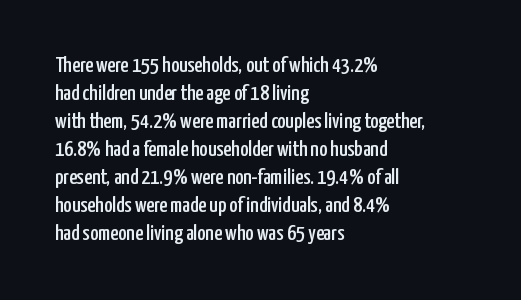
The image shows 22 px text type, upright; set left-aligned, normal line spacing (1.27x), normal letter spacing, not underlined.
